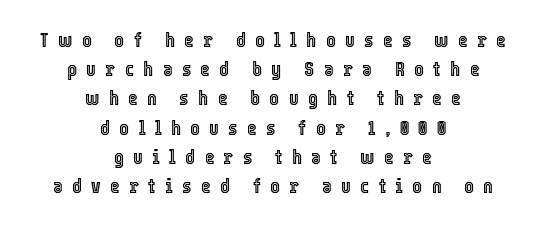
Q: Is the text italic (slanted)? A: No, it is upright.
Q: Is the text underlined? A: No.
Q: How is the paragraph aligned? A: Centered.
Q: Is the spacing between letters normal or unusually wide? A: Unusually wide.
Q: Is the spacing between lines tight, normal or loose? A: Normal.
